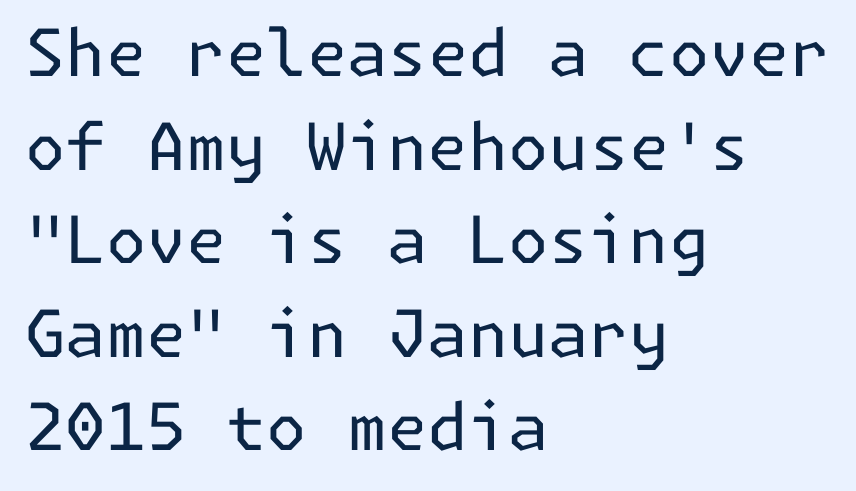
The image shows 65 px regular-weight sans-serif type, upright; set left-aligned, normal line spacing (1.44x), normal letter spacing, not underlined; low stroke contrast and a medium x-height.
